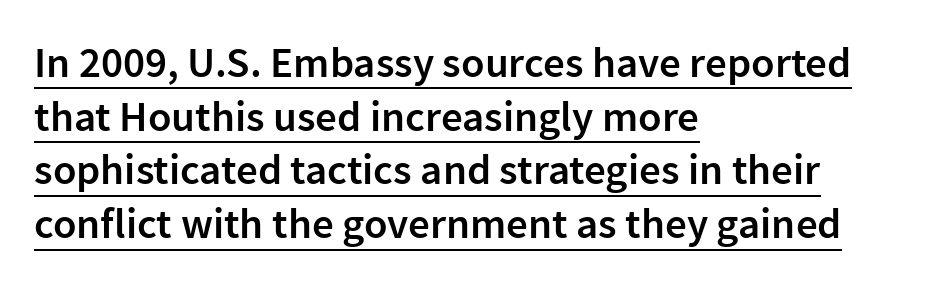
{"serif": "no", "italic": "no", "bold": "semi", "weight": "semibold", "width": "normal", "stroke_contrast": "low", "x_height": "medium", "monospaced": "no", "underline": "yes", "align": "left", "line_spacing": "normal", "line_spacing_ratio": 1.25, "letter_spacing": "normal", "letter_spacing_em": 0.0, "glyph_px": 43}
